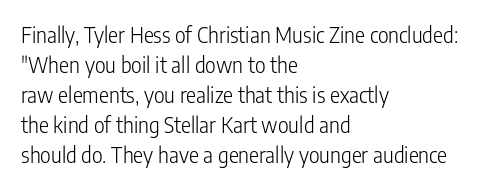
The image shows 21 px text type, upright; set left-aligned, normal line spacing (1.43x), normal letter spacing, not underlined.
